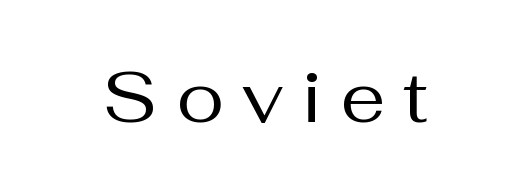
Q: Is the text bold? A: No.
Q: Is the text italic (slanted)? A: No, it is upright.
Q: Is the typeface a serif or a sans-serif typeface? A: Sans-serif.
Q: Is the text underlined? A: No.
Q: How is the paragraph aligned? A: Centered.
Q: Is the spacing between letters normal or unusually wide? A: Unusually wide.
Q: Width (condensed, normal, or wide)? A: Normal.
Q: Stroke contrast? A: Medium.
Q: x-height? A: Medium.
Q: Monospaced? A: No.
